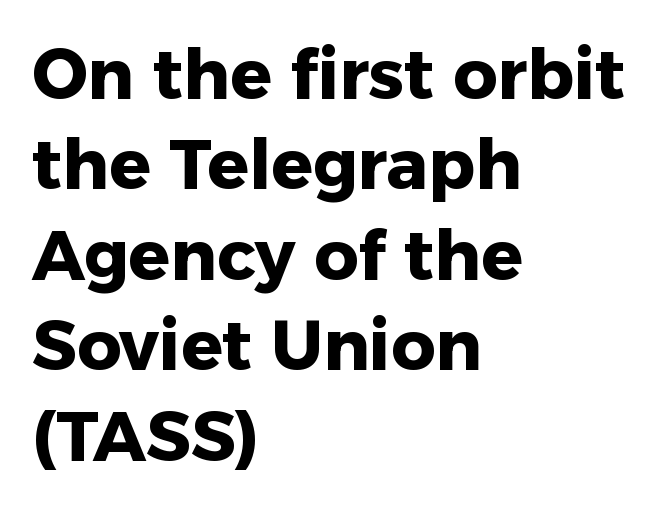
{"serif": "no", "italic": "no", "bold": "yes", "weight": "heavy", "width": "normal", "stroke_contrast": "low", "x_height": "medium", "monospaced": "no", "underline": "no", "align": "left", "line_spacing": "normal", "line_spacing_ratio": 1.31, "letter_spacing": "normal", "letter_spacing_em": 0.0, "glyph_px": 69}
